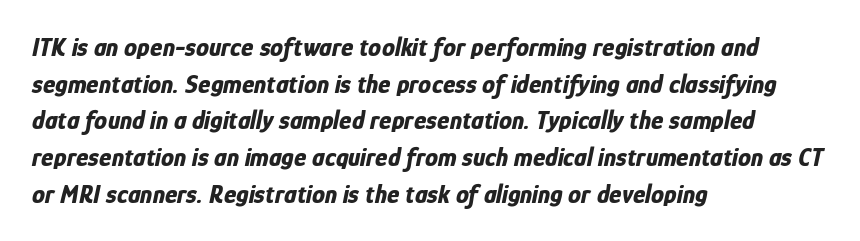
Q: Is the text bold? A: Yes.
Q: Is the text italic (slanted)? A: Yes, it leans right by about 12 degrees.
Q: Is the text underlined? A: No.
Q: How is the paragraph aligned? A: Left-aligned.
Q: Is the spacing between letters normal or unusually wide? A: Normal.
Q: Is the spacing between lines tight, normal or loose? A: Normal.
